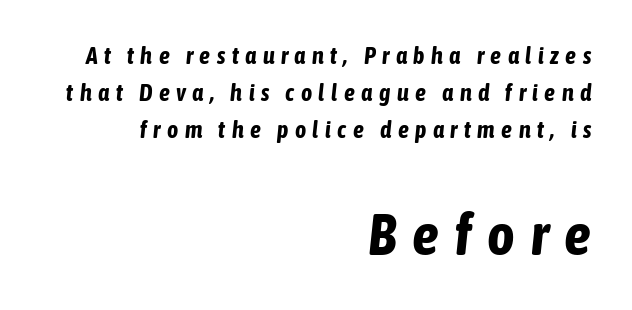
The image shows 59 px bold, condensed type, italic (leaning right); set right-aligned, normal line spacing (1.54x), unusually wide letter spacing (+0.27 em), not underlined; the second (bottom) block is 2.46x larger; low stroke contrast and a medium x-height.
